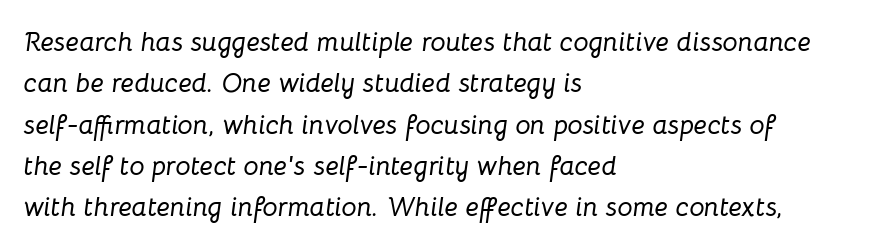
Q: Is the text italic (slanted)? A: Yes, it leans right by about 8 degrees.
Q: Is the text underlined? A: No.
Q: How is the paragraph aligned? A: Left-aligned.
Q: Is the spacing between letters normal or unusually wide? A: Normal.
Q: Is the spacing between lines tight, normal or loose? A: Normal.
